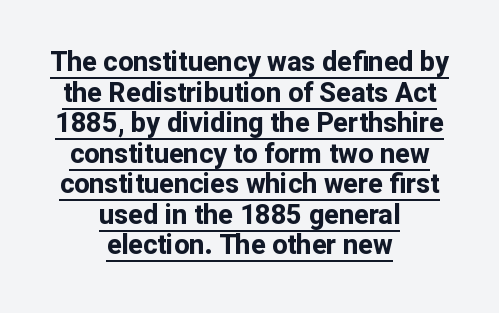
Q: Is the text bold? A: Yes.
Q: Is the text italic (slanted)? A: No, it is upright.
Q: Is the text underlined? A: Yes.
Q: How is the paragraph aligned? A: Centered.
Q: Is the spacing between letters normal or unusually wide? A: Normal.
Q: Is the spacing between lines tight, normal or loose? A: Tight.
